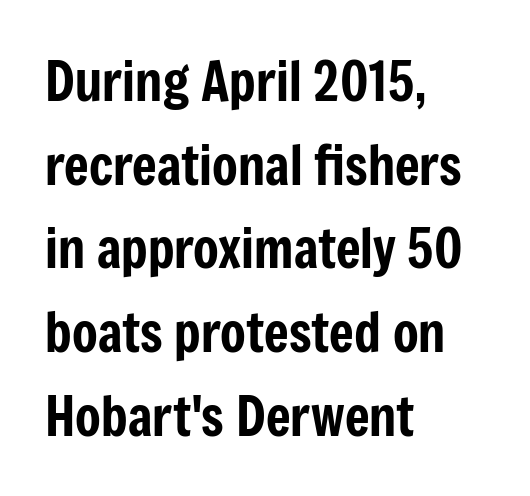
The image shows 53 px condensed sans-serif type, upright; set left-aligned, normal line spacing (1.58x), normal letter spacing, not underlined; low stroke contrast and a medium x-height.
